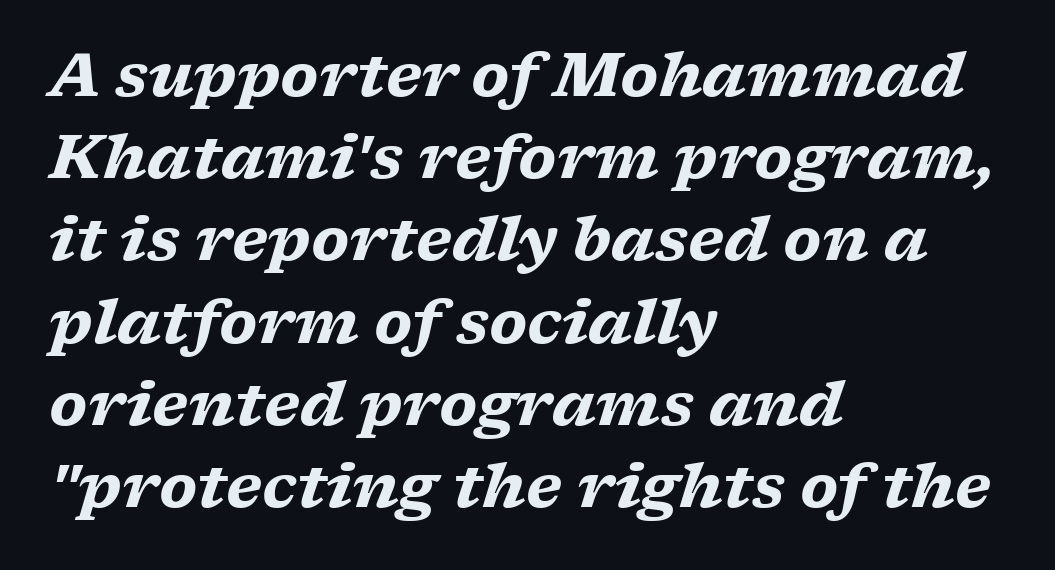
Q: Is the text bold? A: Yes.
Q: Is the text italic (slanted)? A: Yes, it leans right by about 17 degrees.
Q: Is the typeface a serif or a sans-serif typeface? A: Serif.
Q: Is the text underlined? A: No.
Q: How is the paragraph aligned? A: Left-aligned.
Q: Is the spacing between letters normal or unusually wide? A: Normal.
Q: Is the spacing between lines tight, normal or loose? A: Normal.
Q: Width (condensed, normal, or wide)? A: Wide.
Q: Stroke contrast? A: Low.
Q: x-height? A: Medium.
Q: Monospaced? A: No.
